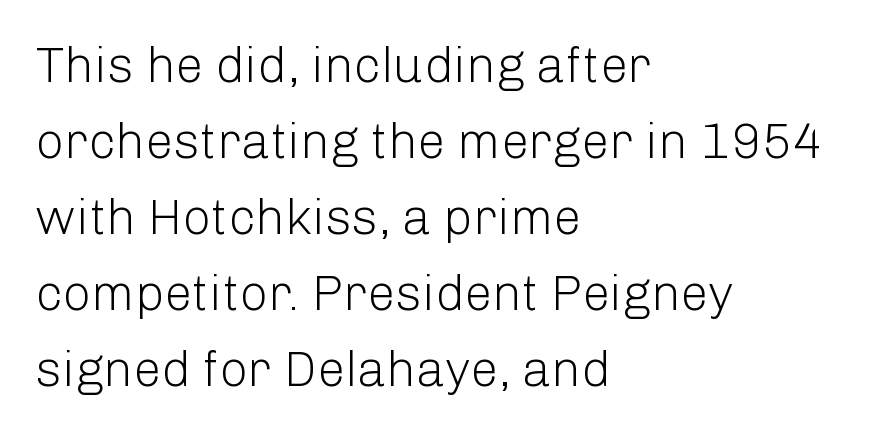
{"serif": "no", "italic": "no", "bold": "no", "weight": "light", "width": "normal", "stroke_contrast": "low", "x_height": "medium", "monospaced": "no", "underline": "no", "align": "left", "line_spacing": "normal", "line_spacing_ratio": 1.52, "letter_spacing": "normal", "letter_spacing_em": 0.0, "glyph_px": 50}
